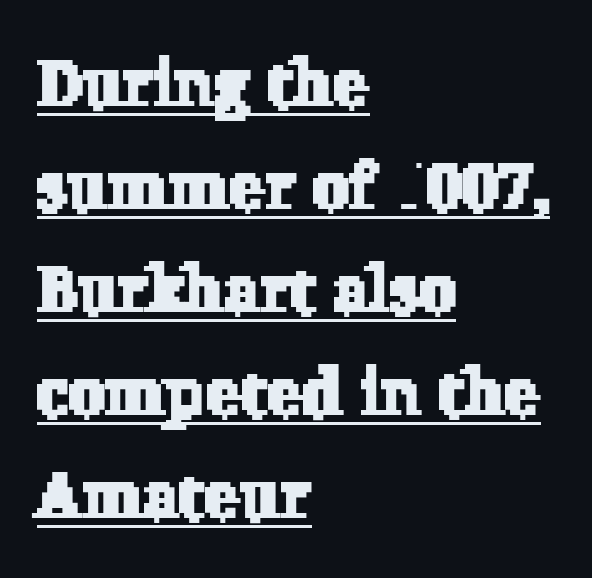
The image shows 66 px serif type; set left-aligned, normal line spacing (1.56x), normal letter spacing, underlined; low stroke contrast and a medium x-height.
